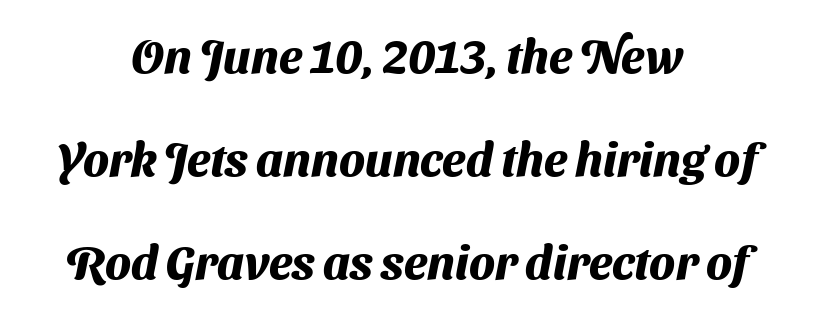
Default kerning and tracking; the words read as compact shapes. Compared with a flush-left layout, this one balances lines on the center instead. Check under the words: just untouched page. Weight: bold. The space between consecutive lines is lavish.
